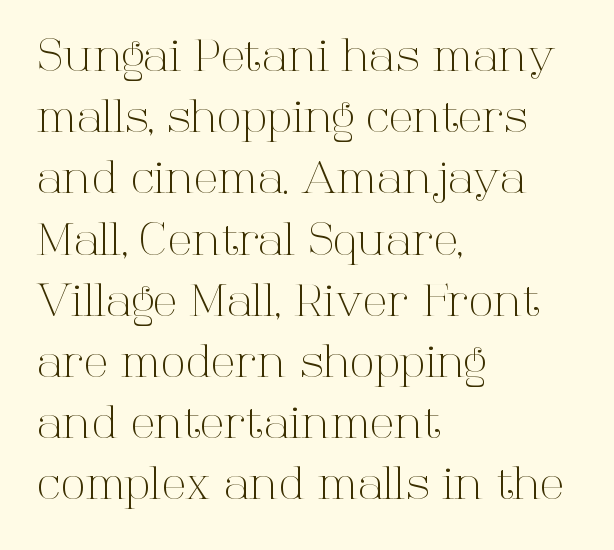
{"serif": "yes", "italic": "no", "bold": "no", "weight": "light", "width": "normal", "stroke_contrast": "high", "x_height": "medium", "monospaced": "no", "underline": "no", "align": "left", "line_spacing": "normal", "line_spacing_ratio": 1.36, "letter_spacing": "normal", "letter_spacing_em": 0.0, "glyph_px": 45}
